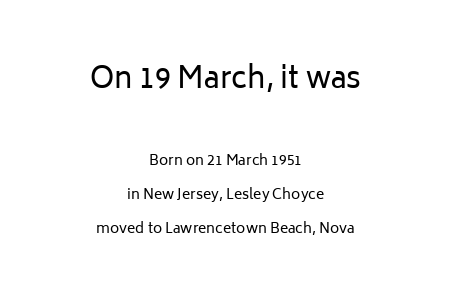
The emphasis by scale lands on block number one, above. Any mark beneath the type? The region is blank. Stem width sits at or under what a default text font uses. These lines keep a tight, regular rhythm from letter to letter. These lines were composed using upright roman letters. Do the characters align in a grid? No, the font is proportional.
